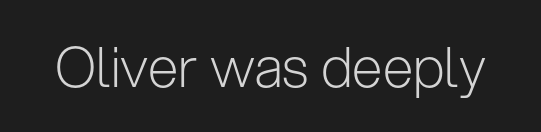
{"serif": "no", "italic": "no", "bold": "no", "weight": "light", "width": "normal", "stroke_contrast": "low", "x_height": "medium", "monospaced": "no", "underline": "no", "letter_spacing": "normal", "letter_spacing_em": 0.0, "glyph_px": 55}
